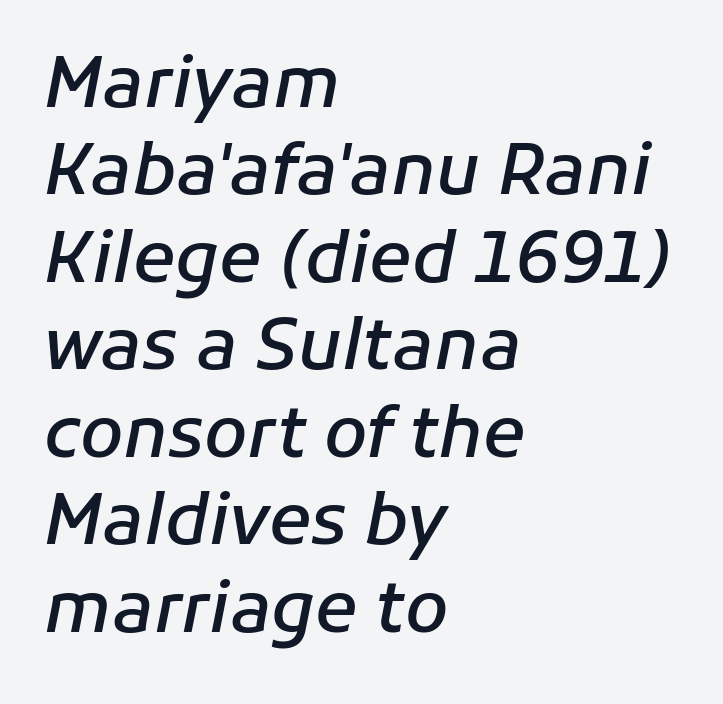
The type is set solid horizontally, with unmodified tracking. A somewhat darkened texture: the type is semibold rather than bold. These lines sit exactly where default settings would place them. Is the block centered? No — it sits flush against the left margin. Spacing verdict: proportional, widths tailored to each character.
